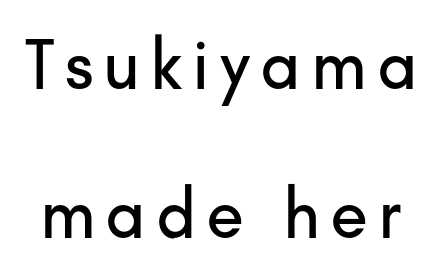
Nope, no serifs anywhere on these letters. The rendering uses a large line-height, opening up the rows. Check under the words: just untouched page. You could not count columns in this text — the font is proportionally spaced.
